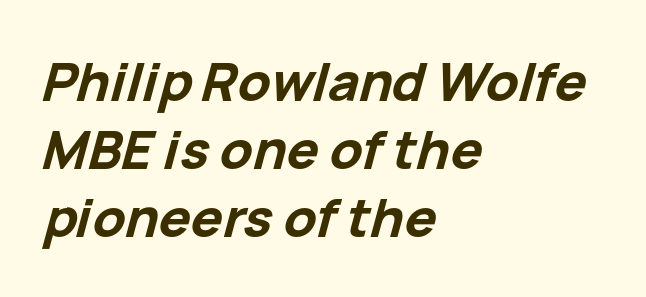
The image shows 53 px bold type, italic (leaning right); set left-aligned, normal line spacing (1.28x), normal letter spacing, not underlined; low stroke contrast and a medium x-height.
